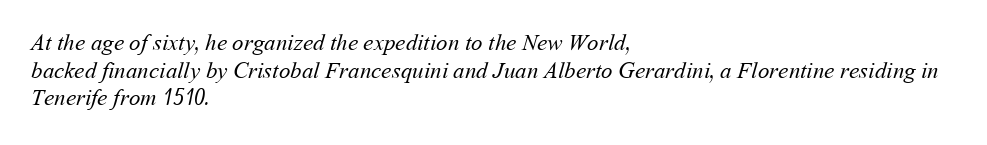
The lines in this sample share a left origin and differ only in where they stop. Nothing heavy about these letters — not bold at all. There is no visible air inserted between adjacent glyphs. Any mark beneath the type? The region is blank.
